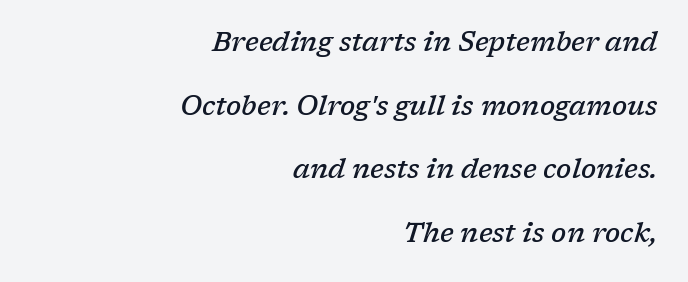
{"italic": "yes", "lean": "right", "slant_degrees": 17, "bold": "semi", "underline": "no", "align": "right", "line_spacing": "loose", "line_spacing_ratio": 2.36, "letter_spacing": "normal", "letter_spacing_em": 0.0, "glyph_px": 27}
